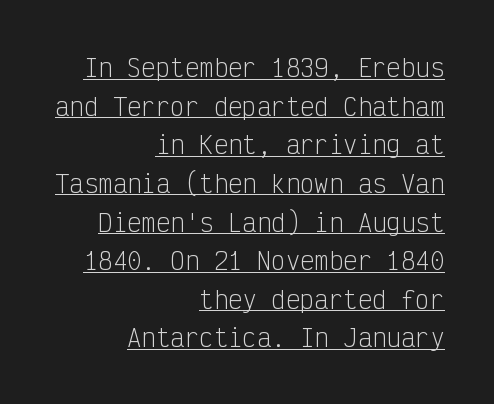
The image shows 24 px text type, upright; set right-aligned, normal line spacing (1.61x), normal letter spacing, underlined.
